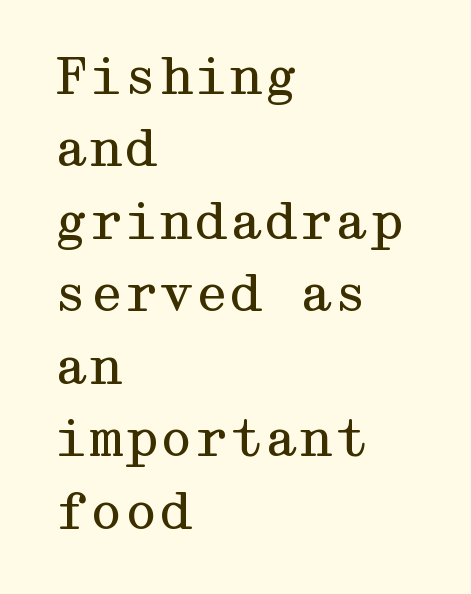
The image shows 50 px regular-weight, wide serif type, upright; set left-aligned, normal line spacing (1.45x), normal letter spacing, not underlined; medium stroke contrast and a medium x-height.
